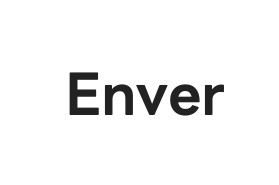
The image shows 58 px bold sans-serif type, upright; set normal letter spacing, not underlined; low stroke contrast and a medium x-height.
